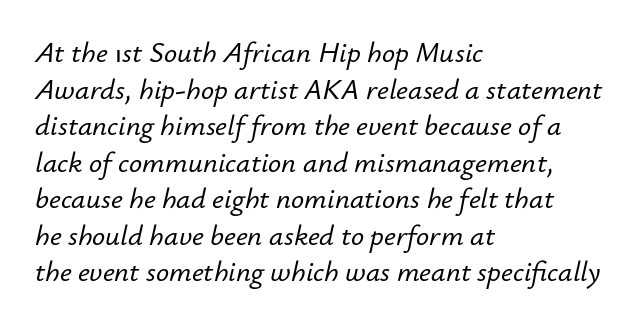
{"italic": "yes", "lean": "right", "slant_degrees": 12, "width": "normal", "stroke_contrast": "low", "x_height": "small", "monospaced": "no", "underline": "no", "align": "left", "line_spacing": "normal", "line_spacing_ratio": 1.26, "letter_spacing": "normal", "letter_spacing_em": 0.0, "glyph_px": 29}
